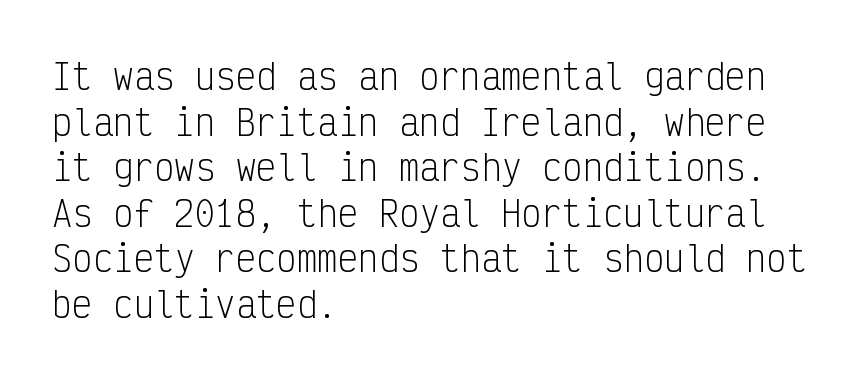
Q: Is the text bold? A: No.
Q: Is the text italic (slanted)? A: No, it is upright.
Q: Is the typeface a serif or a sans-serif typeface? A: Sans-serif.
Q: Is the text underlined? A: No.
Q: How is the paragraph aligned? A: Left-aligned.
Q: Is the spacing between letters normal or unusually wide? A: Normal.
Q: Is the spacing between lines tight, normal or loose? A: Normal.
Q: Width (condensed, normal, or wide)? A: Condensed.
Q: Stroke contrast? A: Low.
Q: x-height? A: Medium.
Q: Monospaced? A: Yes.
